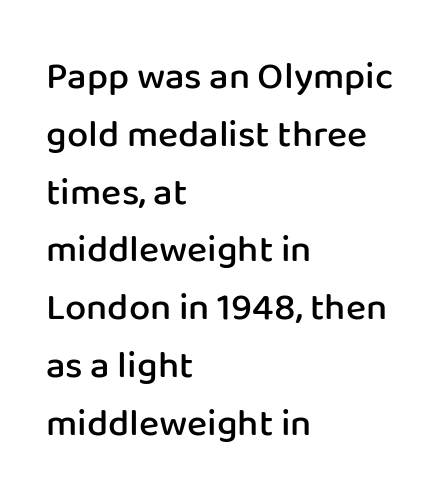
Varying glyph widths throughout — classic text-font behaviour. Posture: straight, roman, zero tilt. Clear beneath every line of the passage. Notice how descenders clear the ascenders below comfortably — that's standard leading.
